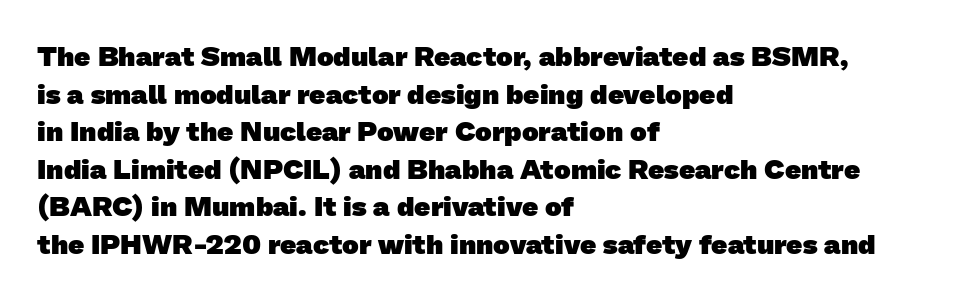
Q: Is the text bold? A: Yes.
Q: Is the typeface a serif or a sans-serif typeface? A: Sans-serif.
Q: Is the text underlined? A: No.
Q: How is the paragraph aligned? A: Left-aligned.
Q: Is the spacing between letters normal or unusually wide? A: Normal.
Q: Is the spacing between lines tight, normal or loose? A: Normal.
Q: Width (condensed, normal, or wide)? A: Normal.
Q: Stroke contrast? A: Low.
Q: x-height? A: Medium.
Q: Monospaced? A: No.
